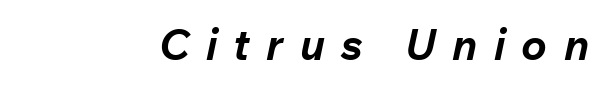
Bare-footed words on every line. Observe the wide spacing: letters keep a clear distance from each other. This sample has the flowing, uneven cadence of proportional lettering. Designer's note — italics engaged. How heavy is the stroke? Heavy — this is a bold.
